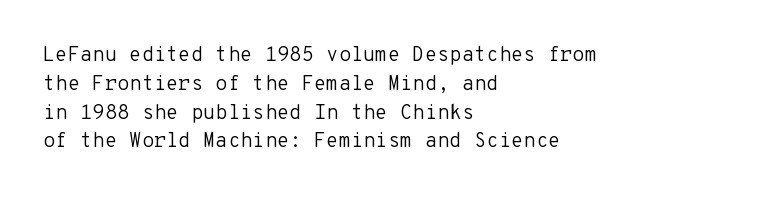
Vertical strokes here are truly vertical. The typesetting does not lean heavy: it is not bold. These lines keep a tight, regular rhythm from letter to letter. Anything drawn beneath the words? Only blank space. The designer left line spacing at the default. Caption: multi-line text, flush left, ragged right.
